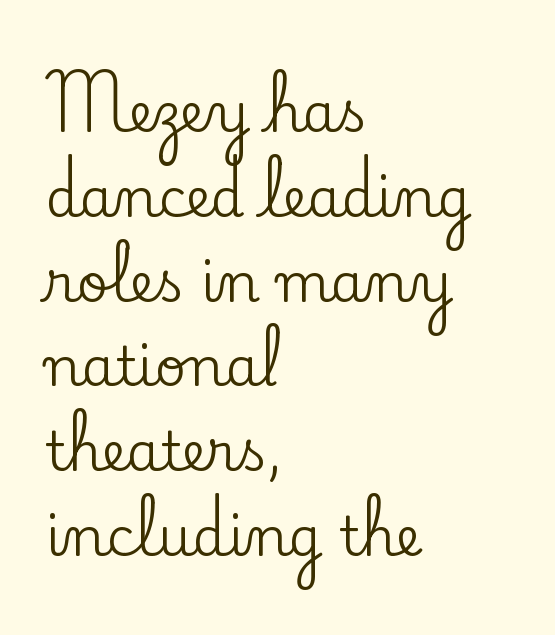
Q: Is the text italic (slanted)? A: No, it is upright.
Q: Is the typeface a serif or a sans-serif typeface? A: Serif.
Q: Is the text underlined? A: No.
Q: How is the paragraph aligned? A: Left-aligned.
Q: Is the spacing between letters normal or unusually wide? A: Normal.
Q: Is the spacing between lines tight, normal or loose? A: Normal.
Q: Width (condensed, normal, or wide)? A: Normal.
Q: Stroke contrast? A: Low.
Q: x-height? A: Small.
Q: Monospaced? A: No.
